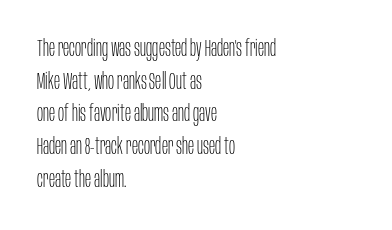
{"italic": "no", "bold": "no", "underline": "no", "align": "left", "line_spacing": "normal", "line_spacing_ratio": 1.42, "letter_spacing": "normal", "letter_spacing_em": 0.0, "glyph_px": 23}
